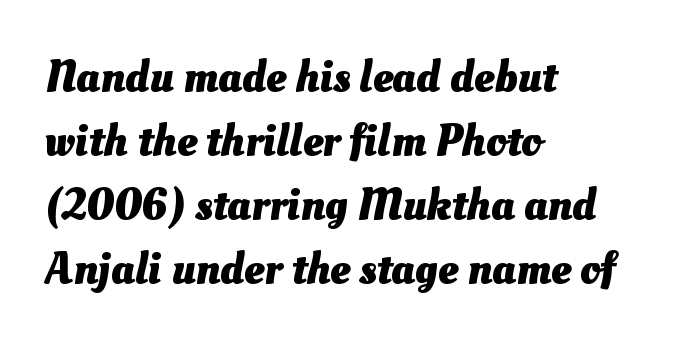
{"bold": "yes", "weight": "heavy", "width": "normal", "stroke_contrast": "medium", "x_height": "small", "monospaced": "no", "underline": "no", "align": "left", "line_spacing": "normal", "line_spacing_ratio": 1.42, "letter_spacing": "normal", "letter_spacing_em": 0.0, "glyph_px": 45}
